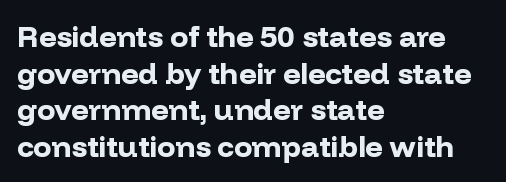
Q: Is the text bold? A: Yes.
Q: Is the text italic (slanted)? A: No, it is upright.
Q: Is the typeface a serif or a sans-serif typeface? A: Sans-serif.
Q: Is the text underlined? A: No.
Q: How is the paragraph aligned? A: Left-aligned.
Q: Is the spacing between letters normal or unusually wide? A: Normal.
Q: Width (condensed, normal, or wide)? A: Normal.
Q: Stroke contrast? A: Low.
Q: x-height? A: Medium.
Q: Monospaced? A: No.
